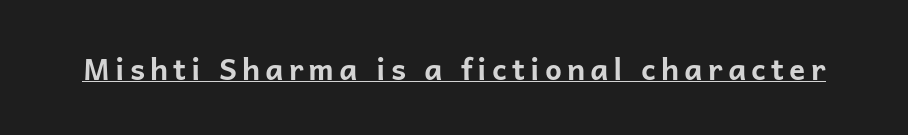
{"serif": "no", "italic": "no", "bold": "yes", "weight": "bold", "width": "normal", "stroke_contrast": "low", "x_height": "medium", "monospaced": "no", "underline": "yes", "glyph_px": 30}
